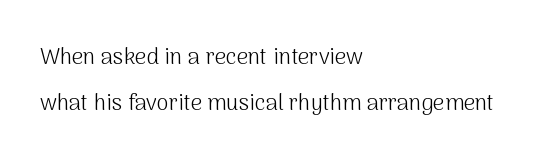
Q: Is the text bold? A: No.
Q: Is the text italic (slanted)? A: No, it is upright.
Q: Is the text underlined? A: No.
Q: How is the paragraph aligned? A: Left-aligned.
Q: Is the spacing between letters normal or unusually wide? A: Normal.
Q: Is the spacing between lines tight, normal or loose? A: Loose.
